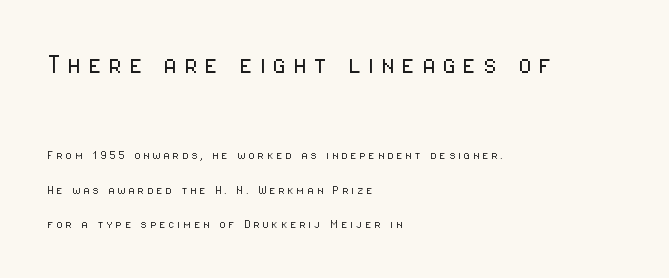
Q: Is the text bold? A: No.
Q: Is the text italic (slanted)? A: No, it is upright.
Q: Is the typeface a serif or a sans-serif typeface? A: Sans-serif.
Q: Is the text underlined? A: No.
Q: How is the paragraph aligned? A: Left-aligned.
Q: Is the spacing between letters normal or unusually wide? A: Unusually wide.
Q: Is the spacing between lines tight, normal or loose? A: Loose.
Q: Which block of text is set in a larger size, the first (top) or the second (bottom)? A: The first (top) one.
Q: Width (condensed, normal, or wide)? A: Condensed.
Q: Stroke contrast? A: Low.
Q: x-height? A: Medium.
Q: Monospaced? A: No.
